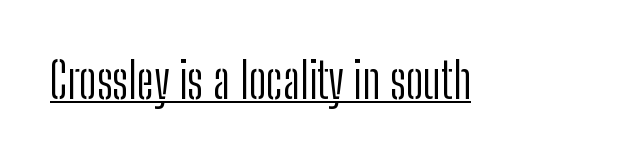
{"serif": "no", "italic": "no", "bold": "no", "weight": "light", "width": "condensed", "stroke_contrast": "low", "x_height": "medium", "monospaced": "no", "underline": "yes", "letter_spacing": "normal", "letter_spacing_em": 0.0, "glyph_px": 49}
